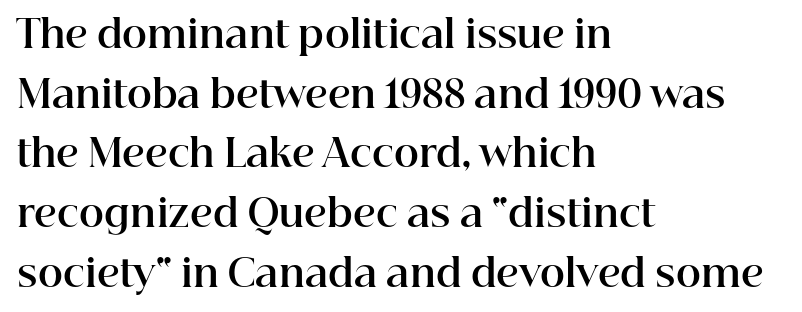
{"serif": "yes", "italic": "no", "bold": "yes", "weight": "bold", "width": "normal", "stroke_contrast": "high", "x_height": "medium", "monospaced": "no", "underline": "no", "align": "left", "line_spacing": "normal", "line_spacing_ratio": 1.57, "letter_spacing": "normal", "letter_spacing_em": 0.0, "glyph_px": 38}
